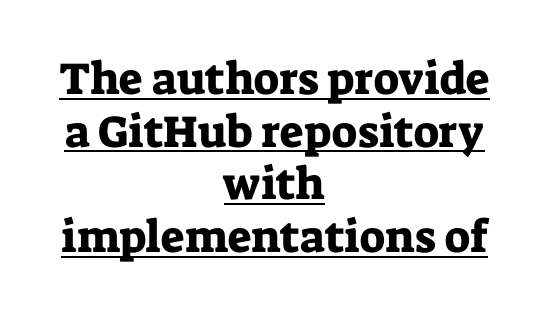
{"serif": "yes", "italic": "no", "width": "normal", "stroke_contrast": "low", "x_height": "medium", "monospaced": "no", "underline": "yes", "align": "center", "line_spacing_ratio": 1.17, "letter_spacing": "normal", "letter_spacing_em": 0.0, "glyph_px": 45}
